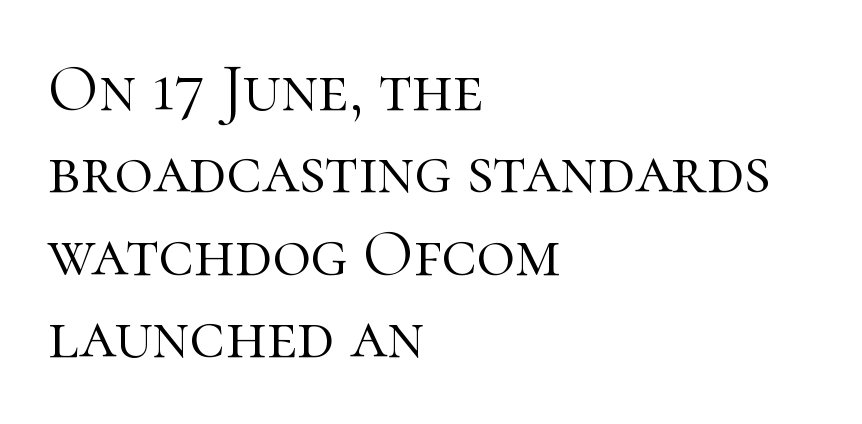
The rag falls on the right side of this text block. Interline gaps are of average width in this sample. This sample uses a serif face. Any mark beneath the type? The region is blank.
